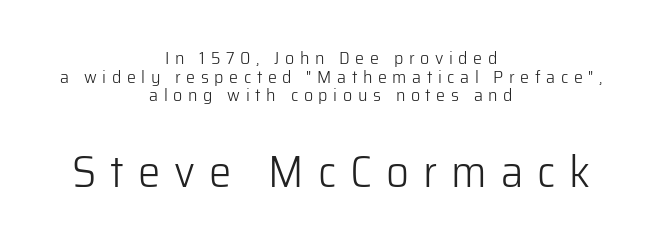
Q: Is the text bold? A: No.
Q: Is the text italic (slanted)? A: No, it is upright.
Q: Is the typeface a serif or a sans-serif typeface? A: Sans-serif.
Q: Is the text underlined? A: No.
Q: How is the paragraph aligned? A: Centered.
Q: Is the spacing between letters normal or unusually wide? A: Unusually wide.
Q: Is the spacing between lines tight, normal or loose? A: Tight.
Q: Which block of text is set in a larger size, the first (top) or the second (bottom)? A: The second (bottom) one.
Q: Width (condensed, normal, or wide)? A: Normal.
Q: Stroke contrast? A: Low.
Q: x-height? A: Medium.
Q: Monospaced? A: No.
